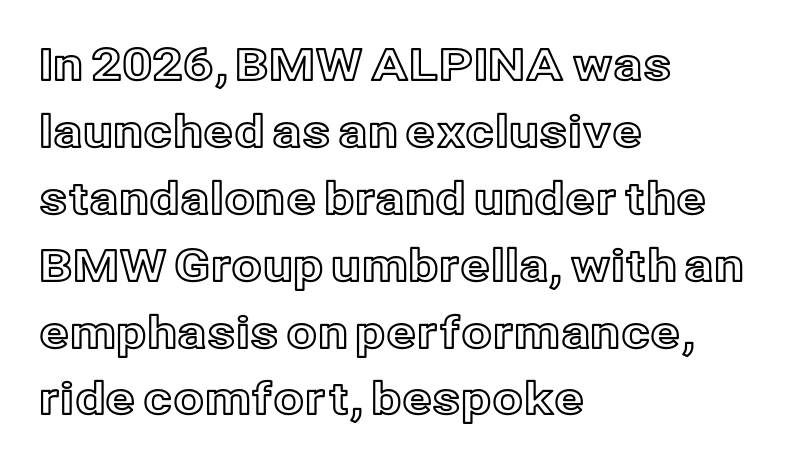
The passage shown is not underscored anywhere. The setting favours the left margin, as ordinary paragraphs usually do. The tracking reads as untouched default to a designer's eye. The type sits square on the baseline with zero lean. The rendering uses a moderate line-height, typical for paragraphs. These lines are rendered in a variable-pitch font.
